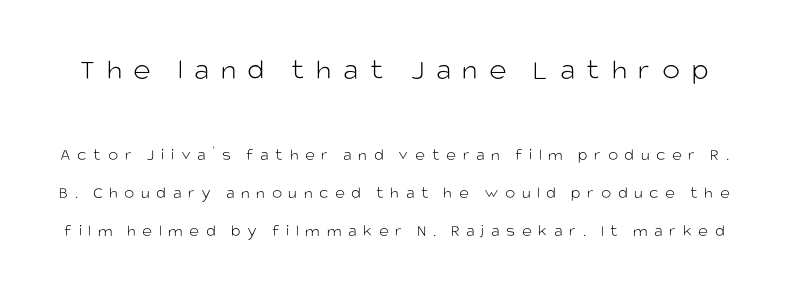
Q: Is the text bold? A: No.
Q: Is the text italic (slanted)? A: No, it is upright.
Q: Is the typeface a serif or a sans-serif typeface? A: Sans-serif.
Q: Is the text underlined? A: No.
Q: Is the spacing between letters normal or unusually wide? A: Unusually wide.
Q: Is the spacing between lines tight, normal or loose? A: Loose.
Q: Which block of text is set in a larger size, the first (top) or the second (bottom)? A: The first (top) one.
Q: Width (condensed, normal, or wide)? A: Normal.
Q: Stroke contrast? A: Low.
Q: x-height? A: Large.
Q: Monospaced? A: No.
